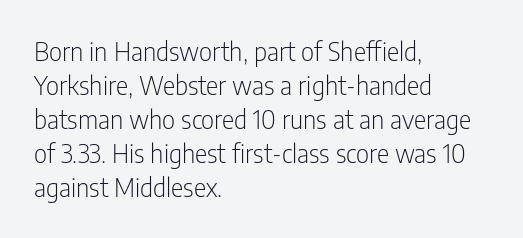
{"italic": "no", "bold": "no", "underline": "no", "align": "left", "line_spacing": "normal", "line_spacing_ratio": 1.31, "letter_spacing": "normal", "letter_spacing_em": 0.0, "glyph_px": 26}
